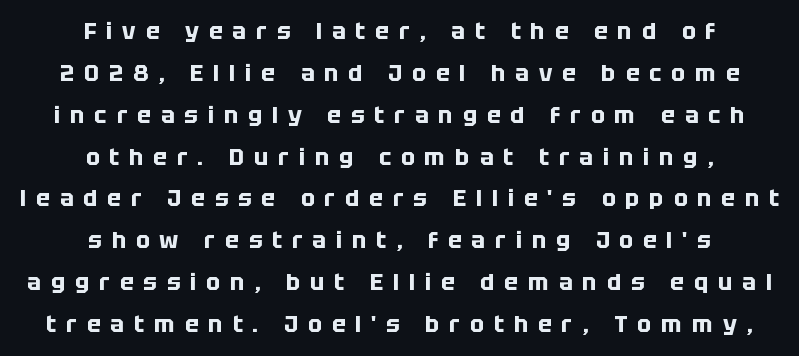
{"italic": "no", "bold": "yes", "underline": "no", "align": "center", "line_spacing_ratio": 1.82, "letter_spacing": "wide", "letter_spacing_em": 0.43, "glyph_px": 23}
